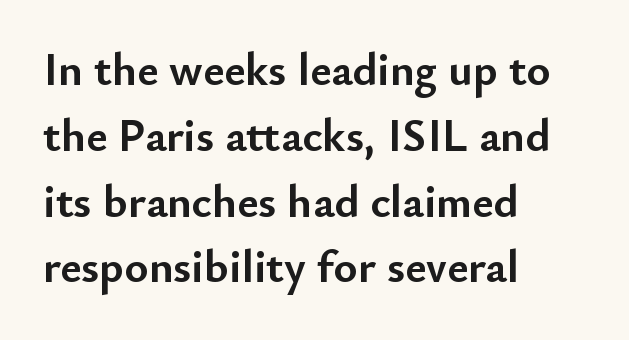
Q: Is the text bold? A: Yes.
Q: Is the text italic (slanted)? A: No, it is upright.
Q: Is the typeface a serif or a sans-serif typeface? A: Sans-serif.
Q: Is the text underlined? A: No.
Q: How is the paragraph aligned? A: Left-aligned.
Q: Is the spacing between letters normal or unusually wide? A: Normal.
Q: Is the spacing between lines tight, normal or loose? A: Normal.
Q: Width (condensed, normal, or wide)? A: Normal.
Q: Stroke contrast? A: Low.
Q: x-height? A: Small.
Q: Monospaced? A: No.
